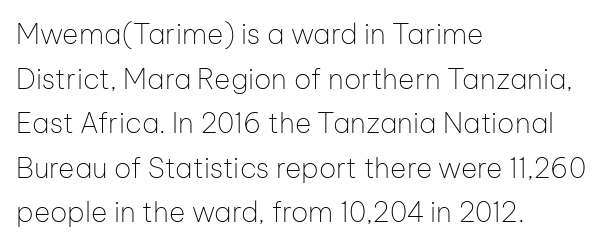
{"serif": "no", "italic": "no", "bold": "no", "weight": "thin", "width": "normal", "stroke_contrast": "low", "x_height": "medium", "monospaced": "no", "underline": "no", "align": "left", "line_spacing": "normal", "line_spacing_ratio": 1.59, "letter_spacing": "normal", "letter_spacing_em": 0.0, "glyph_px": 28}
